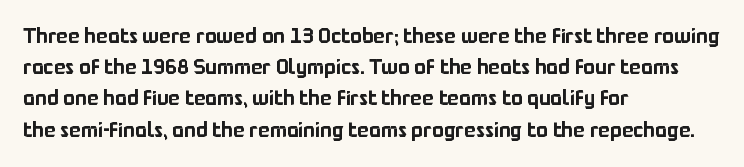
Nope, not italic — everything's standing straight. You could call the tracking neutral — neither tight nor loose. Descenders hang freely into open space. Vertical spacing — default. The compositor pushed each line to the left boundary.
